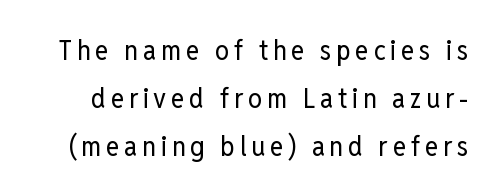
The characters display no serif detailing; their extremities are plain. Quick note: underline off. These lines are rendered in a variable-pitch font. Posture: straight, roman, zero tilt. Stems and bowls with no extra thickness — not bold.
